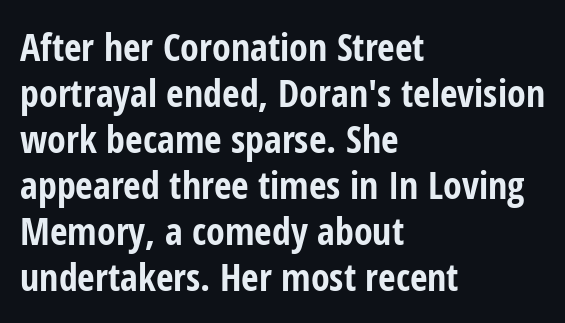
The image shows 38 px bold, condensed sans-serif type, upright; set left-aligned, line spacing 1.21x, normal letter spacing, not underlined; low stroke contrast and a medium x-height.
